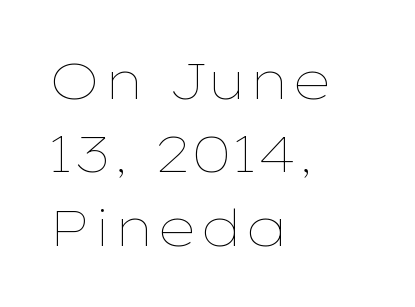
{"italic": "no", "bold": "no", "weight": "thin", "width": "wide", "stroke_contrast": "low", "x_height": "medium", "monospaced": "no", "underline": "no", "align": "left", "line_spacing": "normal", "line_spacing_ratio": 1.44, "letter_spacing": "normal", "letter_spacing_em": 0.0, "glyph_px": 51}
